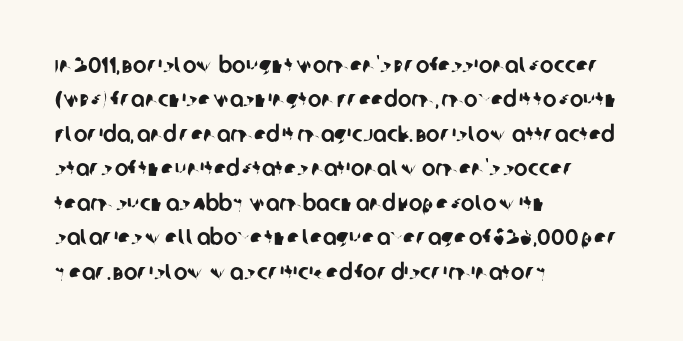
A clean baseline with only descenders dipping below it. Here the glyphs are tracked normally, forming tight word shapes. The typesetter chose a ragged-right arrangement here. Normally led — the rows are evenly, conventionally spaced.
